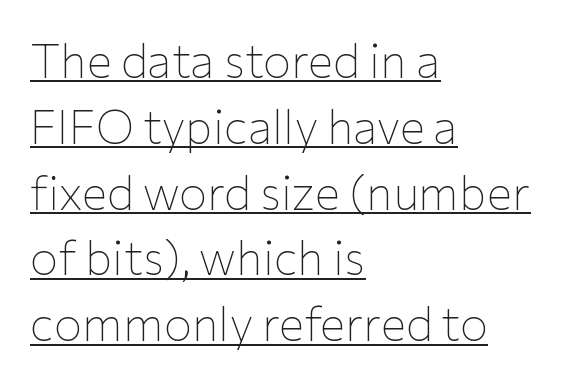
{"serif": "no", "italic": "no", "bold": "no", "weight": "thin", "width": "normal", "stroke_contrast": "low", "x_height": "medium", "monospaced": "no", "underline": "yes", "align": "left", "line_spacing": "normal", "line_spacing_ratio": 1.4, "letter_spacing": "normal", "letter_spacing_em": 0.0, "glyph_px": 47}
